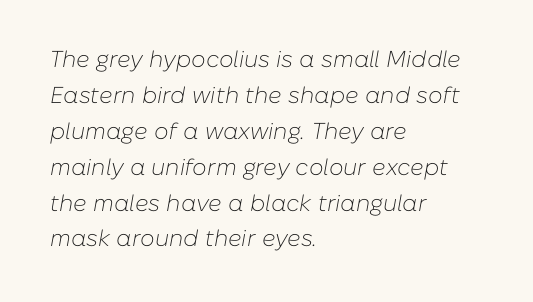
The image shows 23 px text type, italic (leaning right); set left-aligned, normal line spacing (1.56x), normal letter spacing, not underlined.
